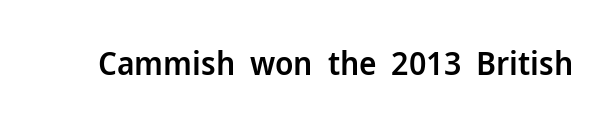
The image shows 33 px semibold sans-serif type, upright; set normal letter spacing, not underlined; low stroke contrast and a medium x-height.
